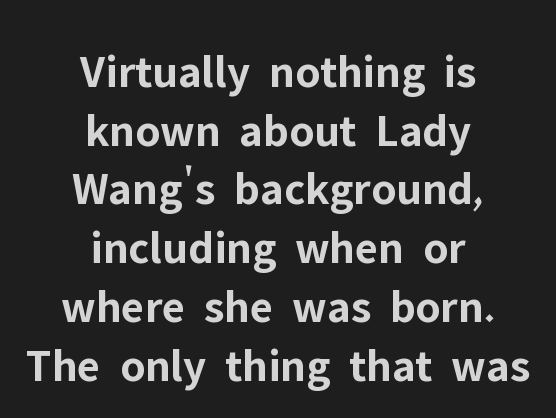
Looks like regular typesetting: each glyph gets only the width it needs. In terms of leading, this rendering sits right in the middle. The space beneath each line is pristine and unruled. Casual observation: everything's sitting right in the middle. Pretty heavy lettering here — definitely bold.
